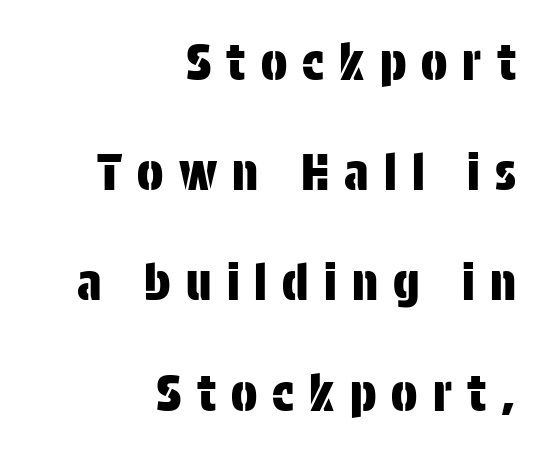
{"serif": "no", "italic": "no", "width": "condensed", "stroke_contrast": "low", "x_height": "large", "monospaced": "no", "underline": "no", "align": "right", "line_spacing": "loose", "line_spacing_ratio": 2.25, "letter_spacing": "wide", "letter_spacing_em": 0.31, "glyph_px": 49}
